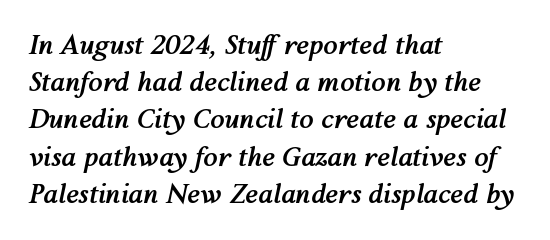
The image shows 26 px bold type, italic (leaning right); set left-aligned, normal line spacing (1.43x), normal letter spacing, not underlined.
